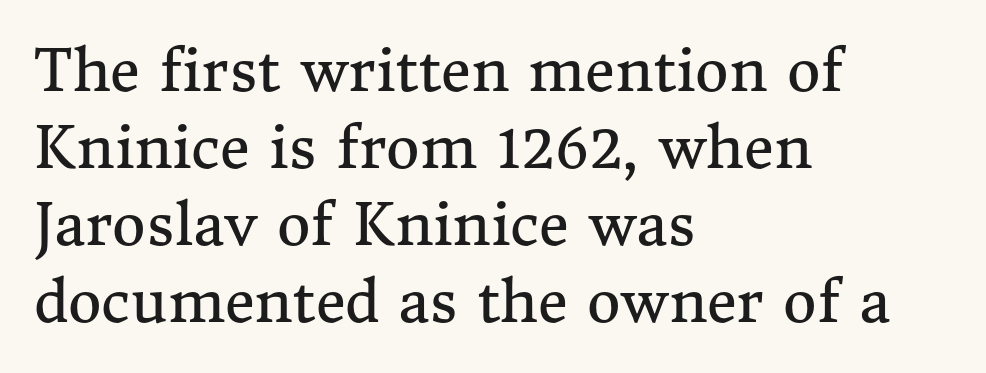
The image shows 58 px regular-weight serif type, upright; set left-aligned, normal line spacing (1.33x), normal letter spacing, not underlined; medium stroke contrast and a medium x-height.
